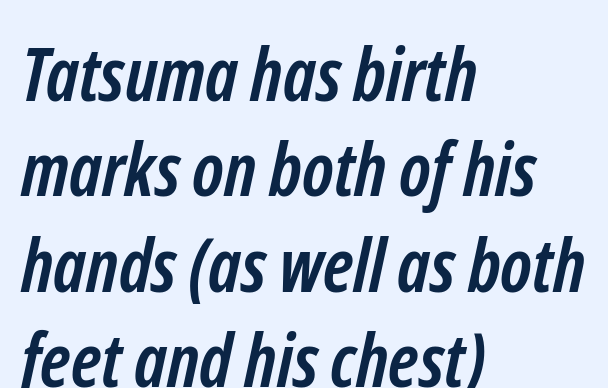
{"serif": "no", "bold": "yes", "weight": "semibold", "width": "condensed", "stroke_contrast": "low", "x_height": "medium", "monospaced": "no", "underline": "no", "align": "left", "line_spacing": "normal", "line_spacing_ratio": 1.29, "letter_spacing": "normal", "letter_spacing_em": 0.0, "glyph_px": 74}
